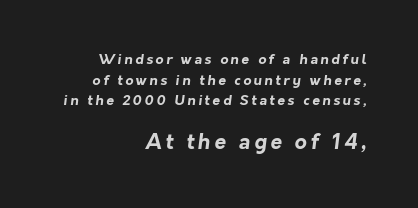
Of the two passages, the one underneath uses the larger point size. Letters rest on an invisible, unmarked baseline. Strong, thick strokes mark this as bold type. The rendering anchors every line to the right-hand side. Horizontal bands of white between lines are of average thickness.
